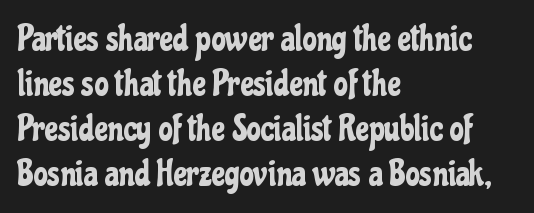
{"serif": "no", "italic": "no", "width": "condensed", "stroke_contrast": "low", "x_height": "medium", "monospaced": "no", "underline": "no", "align": "left", "line_spacing": "normal", "line_spacing_ratio": 1.25, "letter_spacing": "normal", "letter_spacing_em": 0.0, "glyph_px": 36}
